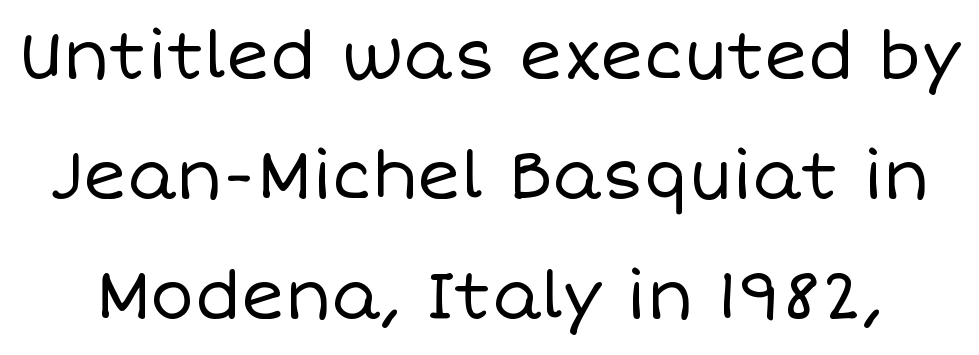
The image shows 66 px regular-weight type, upright; set line spacing 1.82x, normal letter spacing, not underlined; low stroke contrast and a large x-height.
